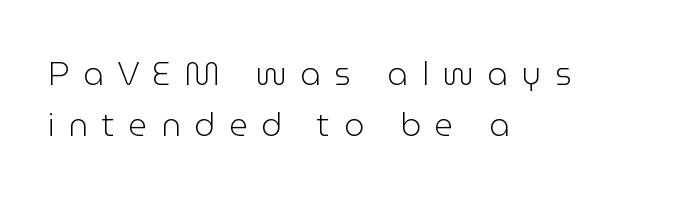
{"serif": "no", "italic": "no", "bold": "no", "weight": "light", "width": "normal", "stroke_contrast": "low", "x_height": "medium", "monospaced": "no", "underline": "no", "align": "left", "line_spacing": "normal", "line_spacing_ratio": 1.58, "letter_spacing": "wide", "letter_spacing_em": 0.43, "glyph_px": 32}
